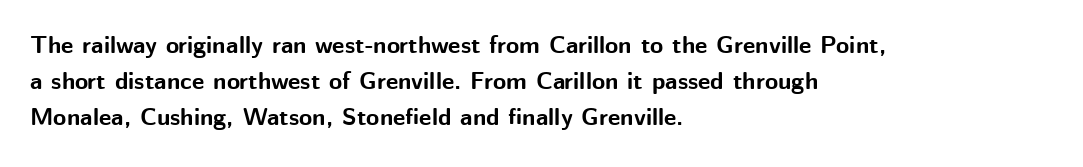
Italic: no, the glyphs are upright roman. Reading down the column, the eye jumps a familiar distance to each next line. Each row of text sits above clean, open space. Chunky letters — that's bold for sure.
